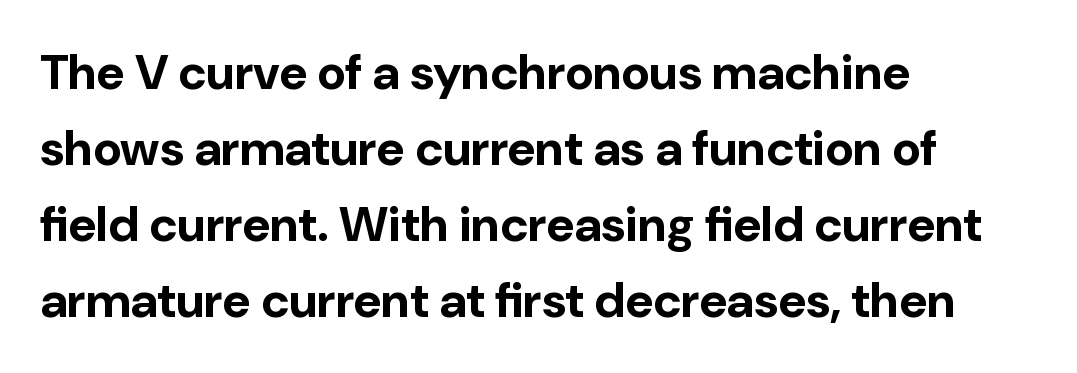
The rendering keeps characters at their native spacing. The type sits square on the baseline with zero lean. Compared with an ordinary text face, these strokes are far heavier — a full bold. A typesetter would label this face a sans.
